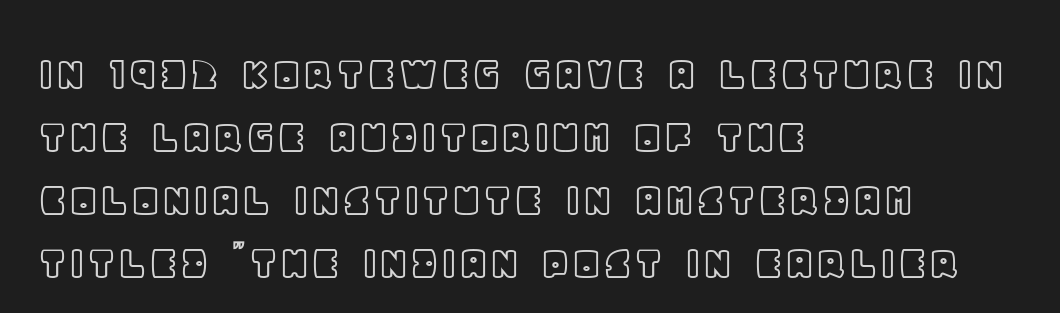
Do the letters lean? They stand straight. The passage shown has conventional tracking throughout. Think of a printed novel: that variable character pitch is what you see here. Every row of glyphs begins at an identical x-position on the left.
